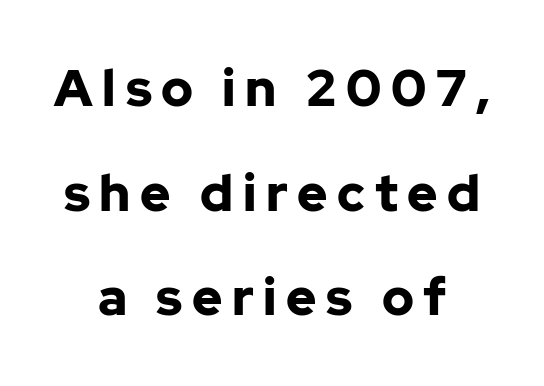
Q: Is the text bold? A: Yes.
Q: Is the text italic (slanted)? A: No, it is upright.
Q: Is the typeface a serif or a sans-serif typeface? A: Sans-serif.
Q: Is the text underlined? A: No.
Q: How is the paragraph aligned? A: Centered.
Q: Is the spacing between lines tight, normal or loose? A: Loose.
Q: Width (condensed, normal, or wide)? A: Normal.
Q: Stroke contrast? A: Low.
Q: x-height? A: Medium.
Q: Monospaced? A: No.
